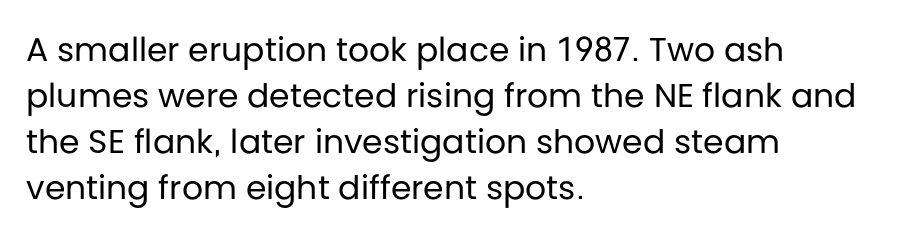
The image shows 33 px regular-weight sans-serif type, upright; set left-aligned, normal line spacing (1.39x), normal letter spacing, not underlined; low stroke contrast and a large x-height.
